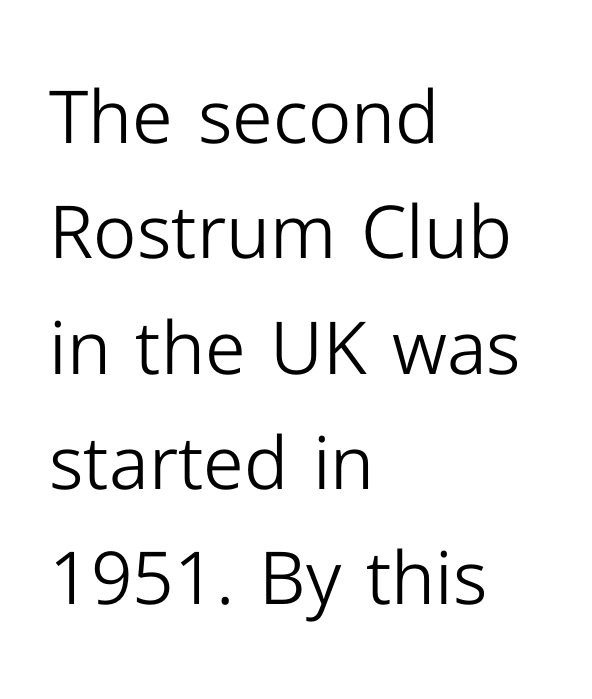
{"serif": "no", "italic": "no", "bold": "no", "weight": "light", "width": "normal", "stroke_contrast": "low", "x_height": "medium", "monospaced": "no", "underline": "no", "align": "left", "line_spacing": "normal", "line_spacing_ratio": 1.58, "letter_spacing": "normal", "letter_spacing_em": 0.0, "glyph_px": 73}
